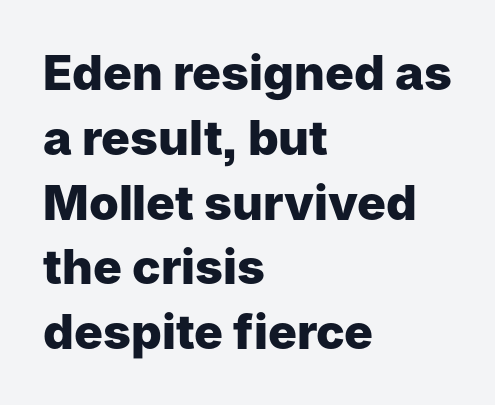
Quick note: underline off. The letters stand straight up with perfectly vertical stems. Does the type have serifs? No, each stem ends abruptly. Successive baselines arrive at the customary interval.
